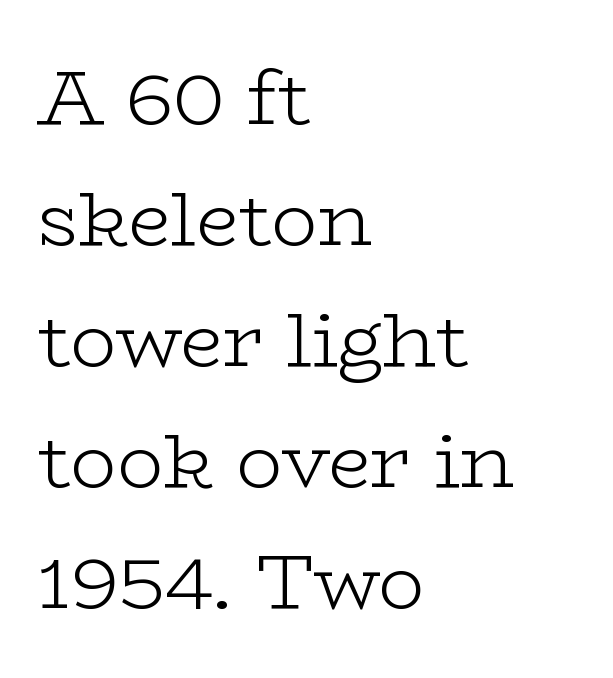
The image shows 77 px light, wide serif type, upright; set left-aligned, normal line spacing (1.57x), normal letter spacing, not underlined; low stroke contrast and a medium x-height.
